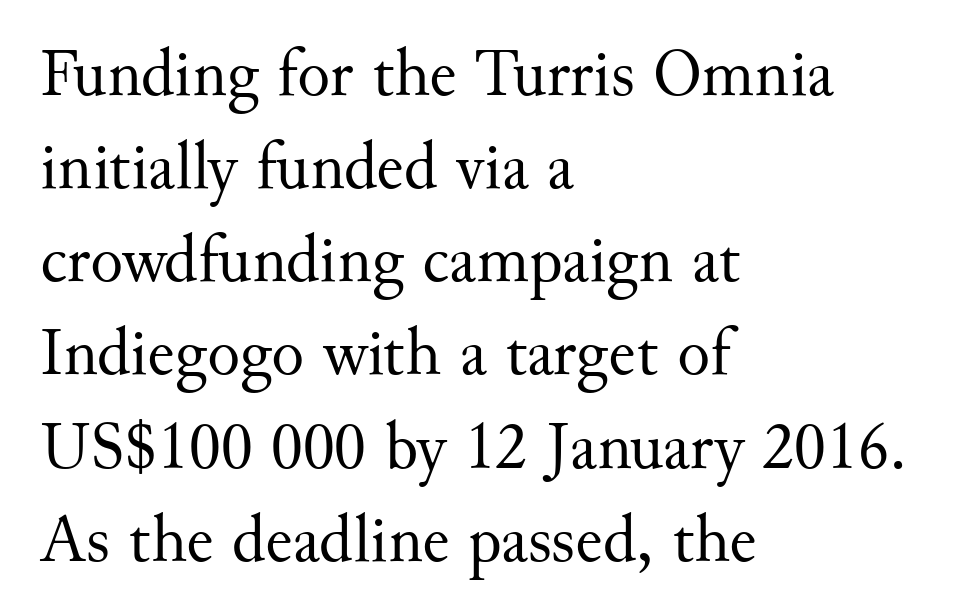
{"serif": "yes", "italic": "no", "bold": "no", "weight": "regular", "width": "normal", "stroke_contrast": "medium", "x_height": "small", "monospaced": "no", "underline": "no", "align": "left", "line_spacing": "normal", "line_spacing_ratio": 1.37, "letter_spacing": "normal", "letter_spacing_em": 0.0, "glyph_px": 68}
